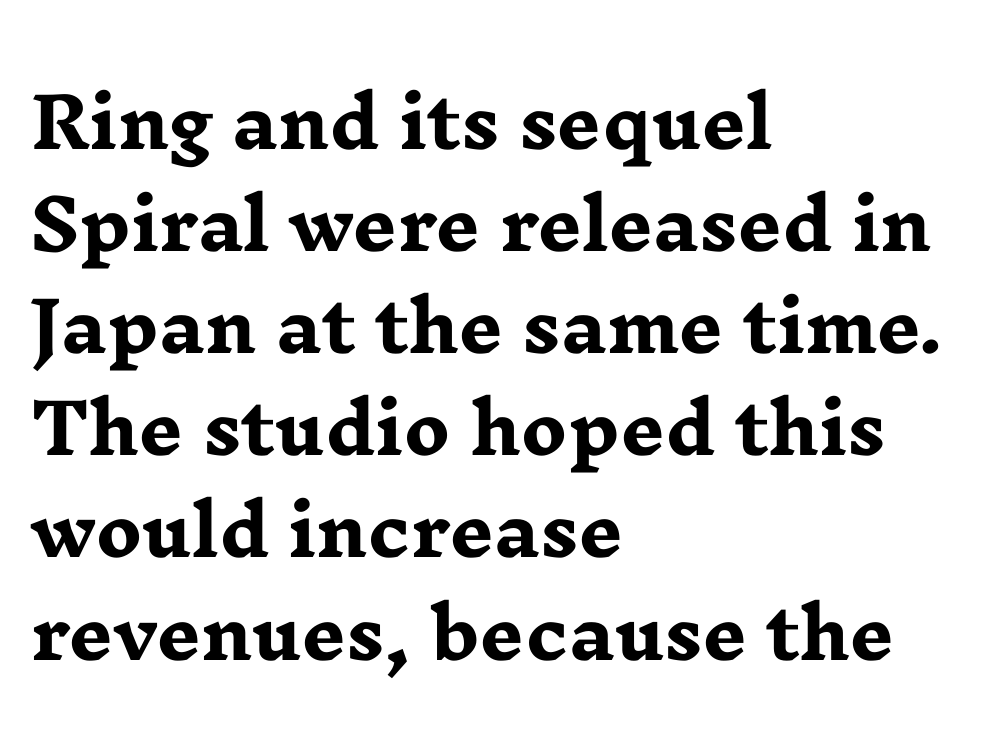
The image shows 69 px heavy, wide serif type, upright; set left-aligned, normal line spacing (1.48x), normal letter spacing, not underlined; low stroke contrast and a medium x-height.
